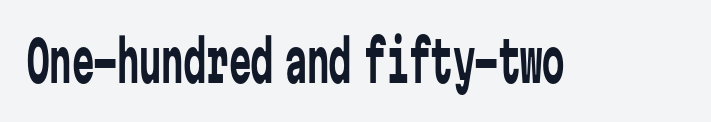
Q: Is the text bold? A: No.
Q: Is the text italic (slanted)? A: No, it is upright.
Q: Is the typeface a serif or a sans-serif typeface? A: Sans-serif.
Q: Is the text underlined? A: No.
Q: Is the spacing between letters normal or unusually wide? A: Normal.
Q: Width (condensed, normal, or wide)? A: Condensed.
Q: Stroke contrast? A: Low.
Q: x-height? A: Medium.
Q: Monospaced? A: Yes.
